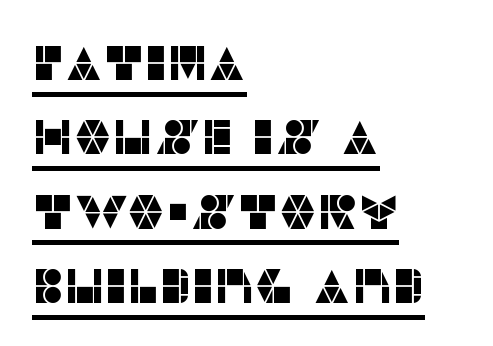
The image shows 48 px sans-serif type, upright; set left-aligned, normal line spacing (1.55x), normal letter spacing, underlined; low stroke contrast and a large x-height.
